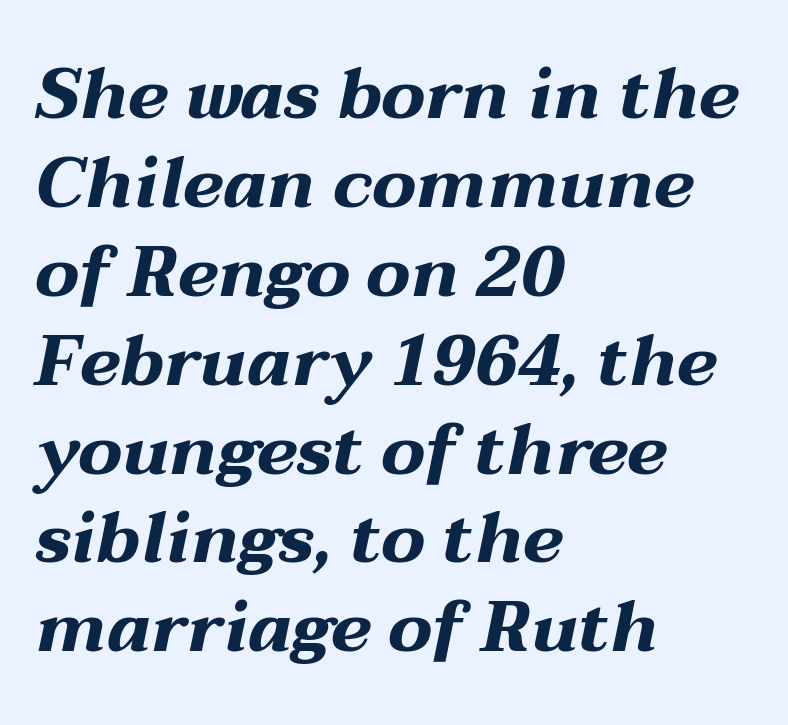
{"italic": "yes", "lean": "right", "slant_degrees": 12, "bold": "yes", "weight": "bold", "width": "wide", "stroke_contrast": "medium", "x_height": "medium", "monospaced": "no", "underline": "no", "align": "left", "line_spacing": "normal", "line_spacing_ratio": 1.27, "letter_spacing": "normal", "letter_spacing_em": 0.0, "glyph_px": 70}
